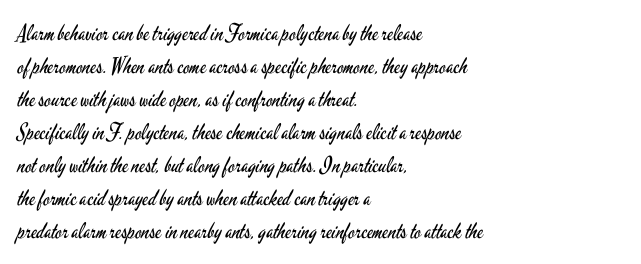
{"bold": "no", "underline": "no", "align": "left", "line_spacing": "normal", "line_spacing_ratio": 1.5, "letter_spacing": "normal", "letter_spacing_em": 0.0, "glyph_px": 22}
